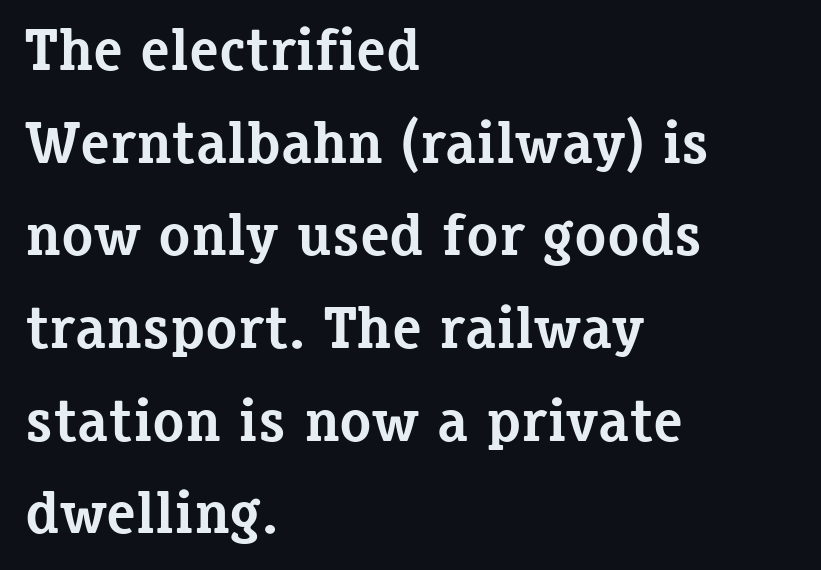
Is this a fixed-width face? No — the glyphs have proportional, varying widths. You can tell it's not italic because the verticals are truly vertical. Nobody drew a line under any word here. Does the copy run flush right? No — it runs flush left. The sample has been set heavy, in full bold.
